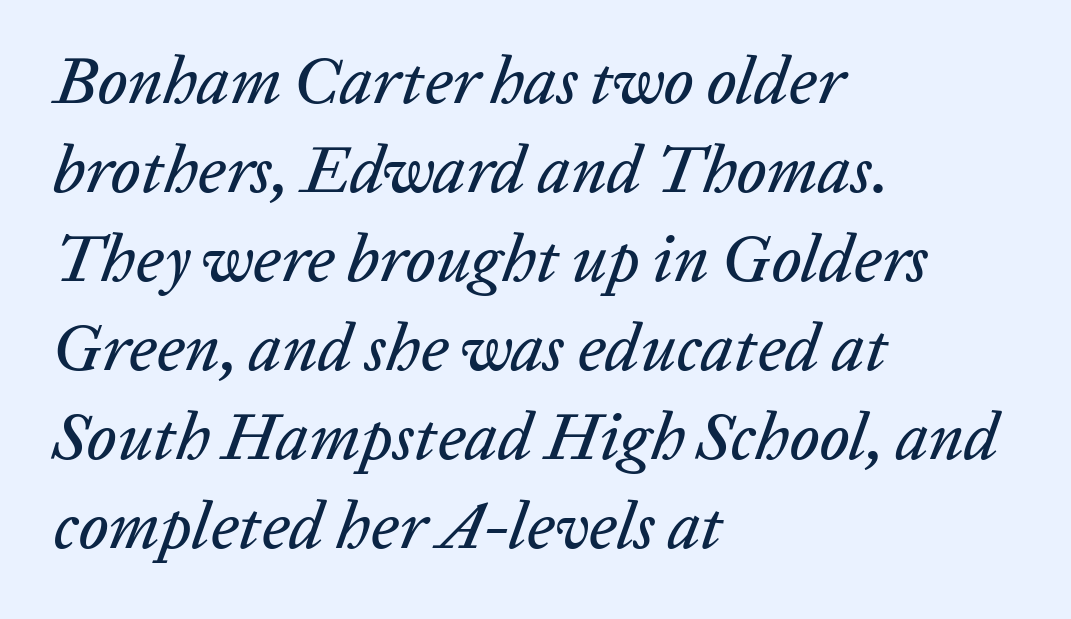
Default kerning and tracking; the words read as compact shapes. A typesetter would call this proportional, since set widths differ per character. This rendering uses left alignment, leaving the right contour irregular. Rendered with sloped, italic letterforms. Any mark beneath the type? The region is blank. Baseline-to-baseline distance is the conventional proportion of letter height.
